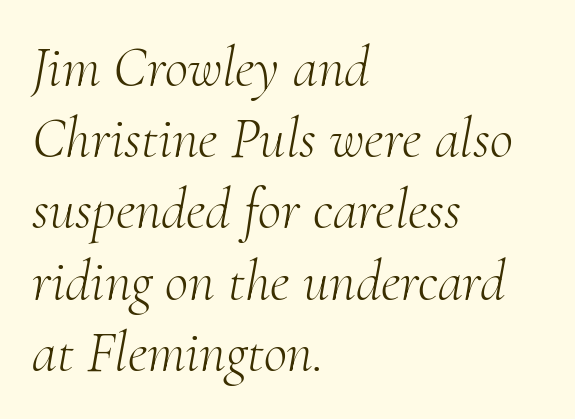
Q: Is the text bold? A: No.
Q: Is the text italic (slanted)? A: Yes, it leans right by about 10 degrees.
Q: Is the typeface a serif or a sans-serif typeface? A: Serif.
Q: Is the text underlined? A: No.
Q: How is the paragraph aligned? A: Left-aligned.
Q: Is the spacing between letters normal or unusually wide? A: Normal.
Q: Is the spacing between lines tight, normal or loose? A: Normal.
Q: Width (condensed, normal, or wide)? A: Normal.
Q: Stroke contrast? A: Medium.
Q: x-height? A: Small.
Q: Monospaced? A: No.
